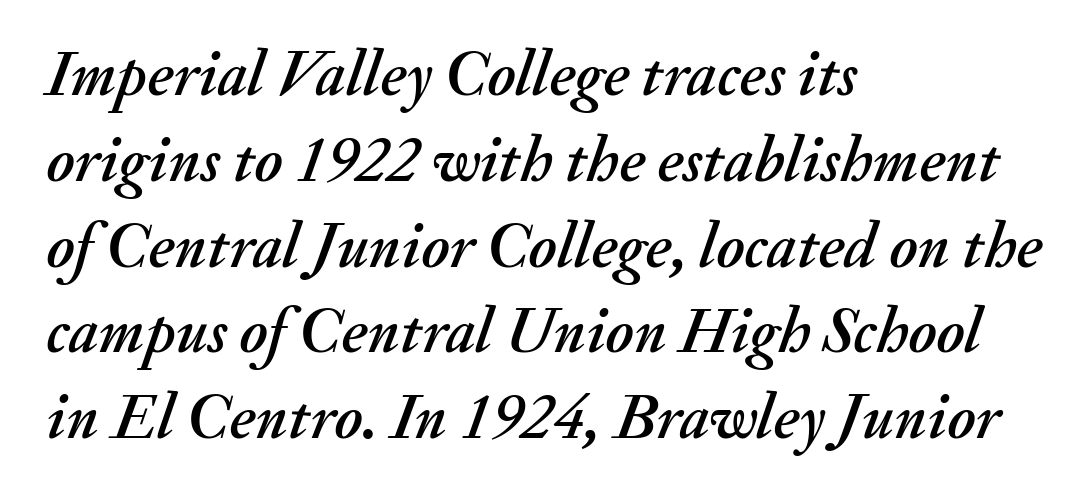
The image shows 64 px text type, italic (leaning right); set left-aligned, normal line spacing (1.34x), normal letter spacing, not underlined; medium stroke contrast and a small x-height.
